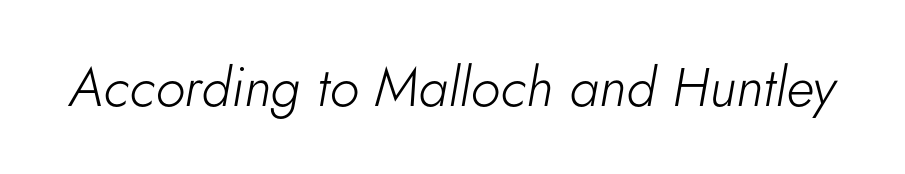
This is not heavy type; no bold has been used. The axis of the letterforms is tilted away from vertical. Looks like regular typesetting: each glyph gets only the width it needs. Look at the tracking — it's just the regular setting, nothing added. Anything drawn beneath the words? Only blank space.
